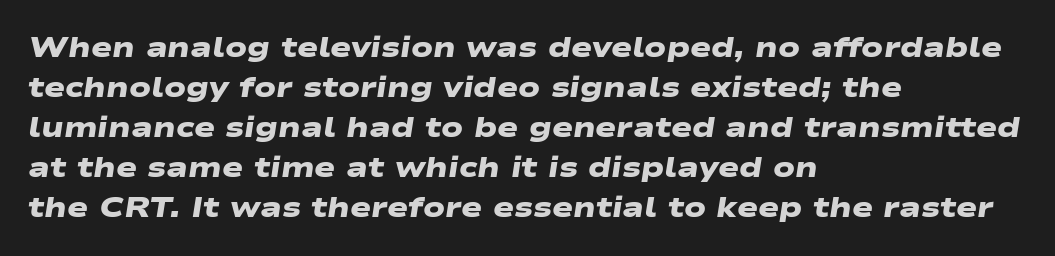
Q: Is the text bold? A: Yes.
Q: Is the typeface a serif or a sans-serif typeface? A: Sans-serif.
Q: Is the text underlined? A: No.
Q: How is the paragraph aligned? A: Left-aligned.
Q: Is the spacing between letters normal or unusually wide? A: Normal.
Q: Is the spacing between lines tight, normal or loose? A: Normal.
Q: Width (condensed, normal, or wide)? A: Wide.
Q: Stroke contrast? A: Low.
Q: x-height? A: Medium.
Q: Monospaced? A: No.
